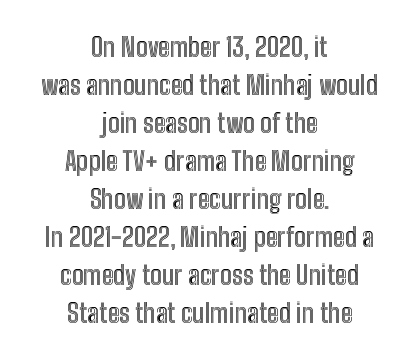
The image shows 26 px text type, upright; set centered, normal line spacing (1.46x), normal letter spacing, not underlined.
